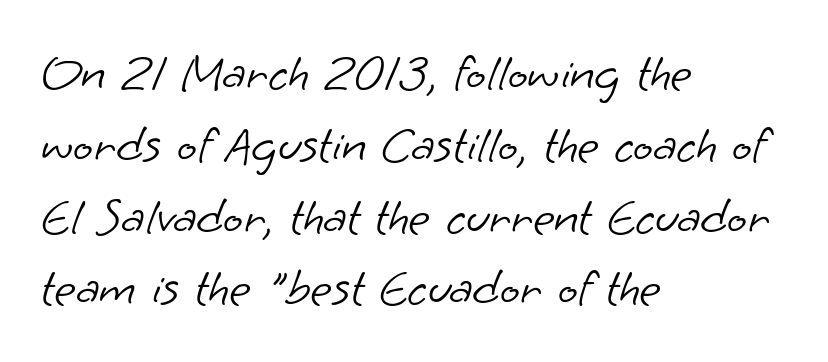
The image shows 52 px light sans-serif type; set left-aligned, normal line spacing (1.38x), normal letter spacing, not underlined; low stroke contrast and a small x-height.
